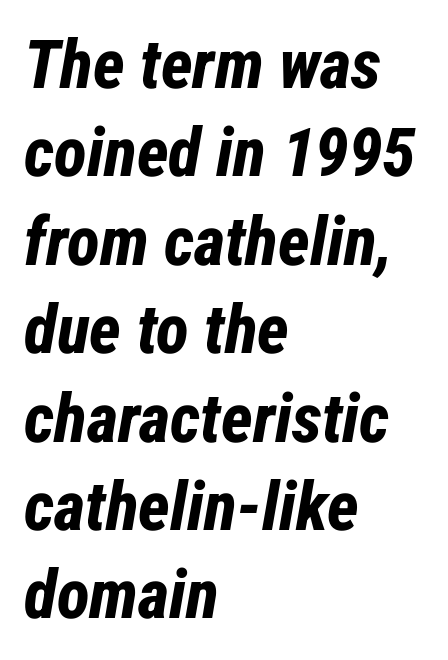
Q: Is the text bold? A: Yes.
Q: Is the text italic (slanted)? A: Yes, it leans right by about 12 degrees.
Q: Is the text underlined? A: No.
Q: How is the paragraph aligned? A: Left-aligned.
Q: Is the spacing between letters normal or unusually wide? A: Normal.
Q: Is the spacing between lines tight, normal or loose? A: Normal.
Q: Width (condensed, normal, or wide)? A: Condensed.
Q: Stroke contrast? A: Low.
Q: x-height? A: Medium.
Q: Monospaced? A: No.
